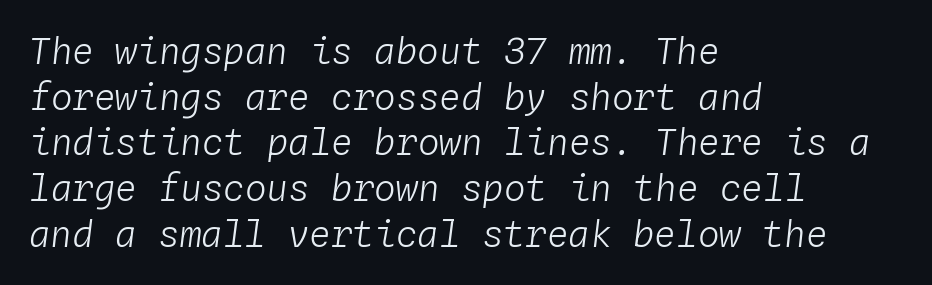
Anything drawn beneath the words? Only blank space. A normal amount of white space separates one row of letters from the next. Each word holds together tightly as a unit, with standard inter-letter gaps. The passage shown is typed in a monospace face where columns stay perfectly aligned. Is the stroke heavy? The answer is a plain regular-or-lighter. One-word summary of the alignment: left.
